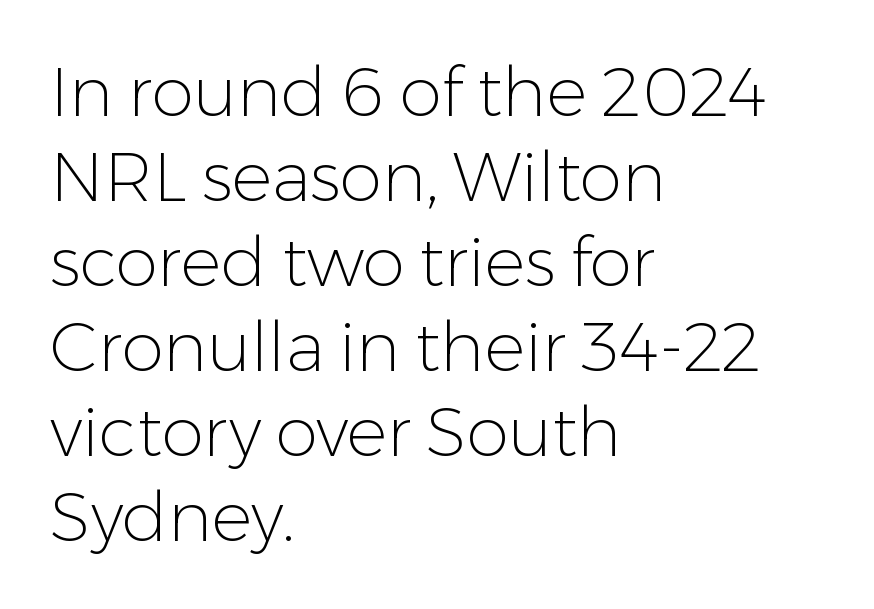
The image shows 68 px light sans-serif type, upright; set left-aligned, normal line spacing (1.25x), normal letter spacing, not underlined; low stroke contrast and a medium x-height.
